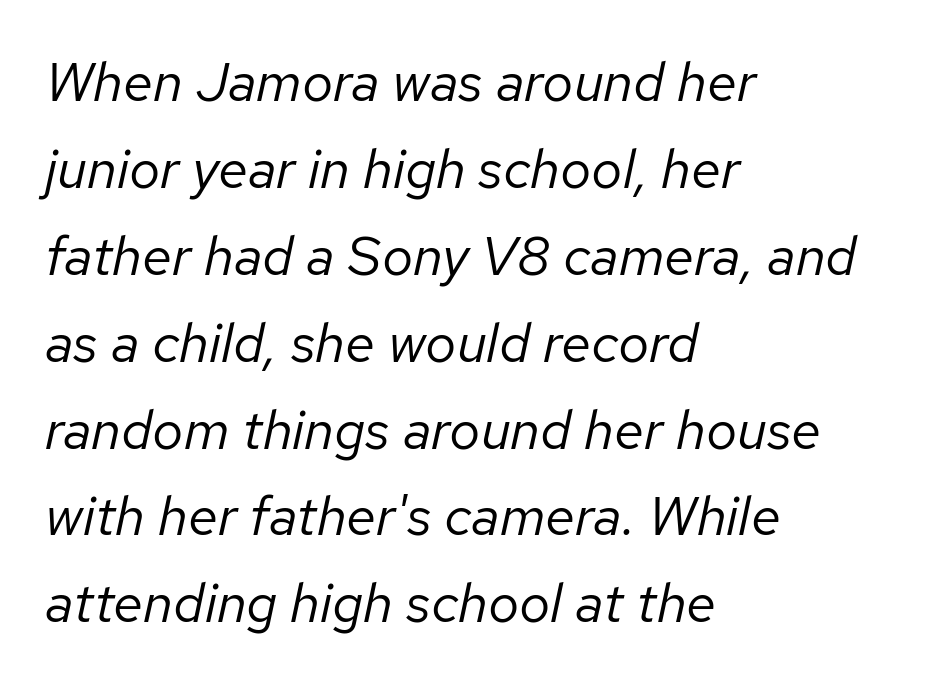
The gap between lines stays unmarked. Rows of type keep a routine distance in the vertical direction. Each stroke keeps to a modest, everyday thickness or less. Looking at the ascenders, they clearly lean. The paragraph has a hard left edge and a soft right edge.
